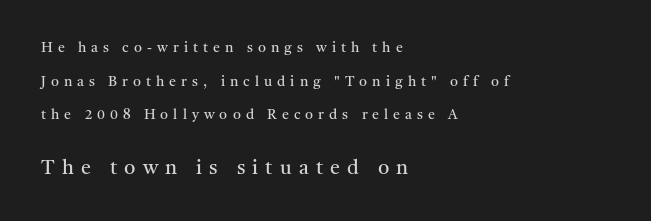
{"italic": "no", "bold": "no", "underline": "no", "align": "left", "line_spacing": "loose", "line_spacing_ratio": 2.41, "letter_spacing": "wide", "letter_spacing_em": 0.36, "larger_block": "second", "size_ratio": 1.43, "glyph_px": 20}
